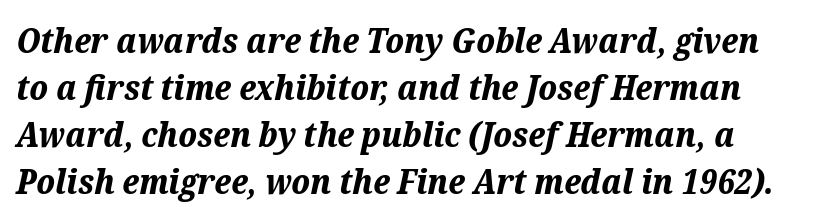
Spacing verdict: proportional, widths tailored to each character. Pretty heavy lettering here — definitely bold. Unmarked baselines from the first word to the last. The specimen reads as italic at a glance.
